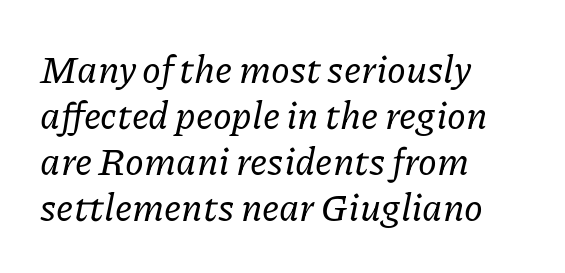
The setting favours the left margin, as ordinary paragraphs usually do. Letter spacing: default. Looks like regular typesetting: each glyph gets only the width it needs. Small tapered or slab feet sit at the stroke ends, so this counts as serif.
